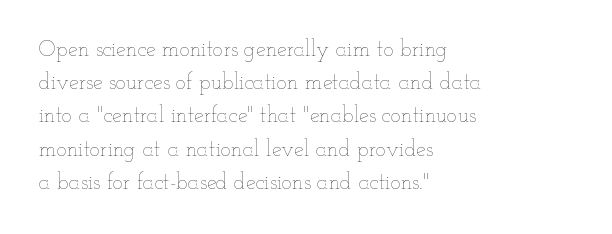
The image shows 22 px text type, upright; set left-aligned, normal line spacing (1.51x), normal letter spacing, not underlined.
